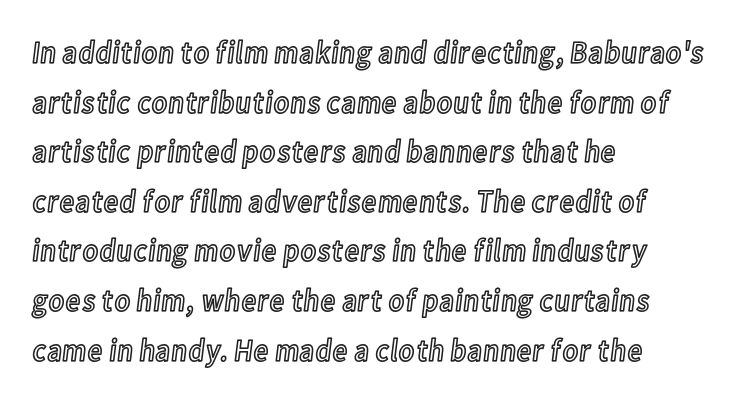
Q: Is the text italic (slanted)? A: Yes.
Q: Is the text underlined? A: No.
Q: How is the paragraph aligned? A: Left-aligned.
Q: Is the spacing between letters normal or unusually wide? A: Normal.
Q: Is the spacing between lines tight, normal or loose? A: Normal.
Q: Width (condensed, normal, or wide)? A: Condensed.
Q: x-height? A: Medium.
Q: Monospaced? A: No.
